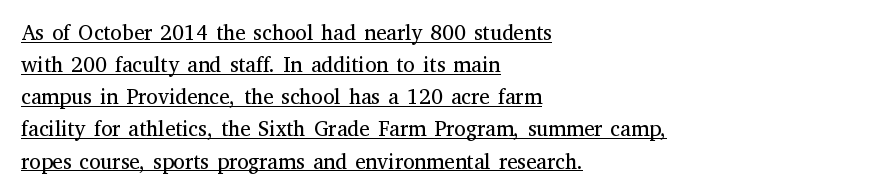
Inter-character spacing is left at the font's built-in metrics. Layout note: lines flush left. Students, observe: this is what conventionally led text looks like. You can tell it's not italic because the verticals are truly vertical.
